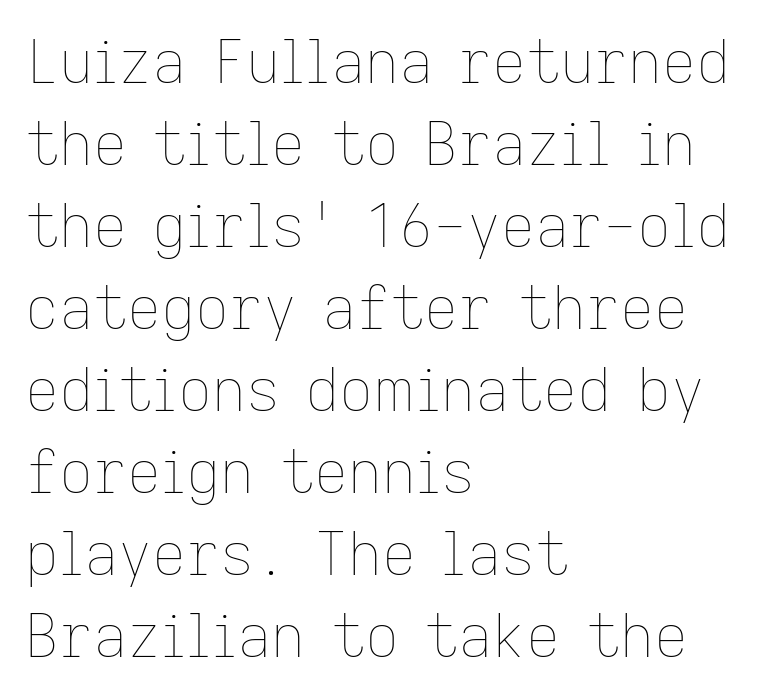
The image shows 59 px thin type, upright; set left-aligned, normal line spacing (1.39x), normal letter spacing, not underlined; low stroke contrast and a medium x-height.
